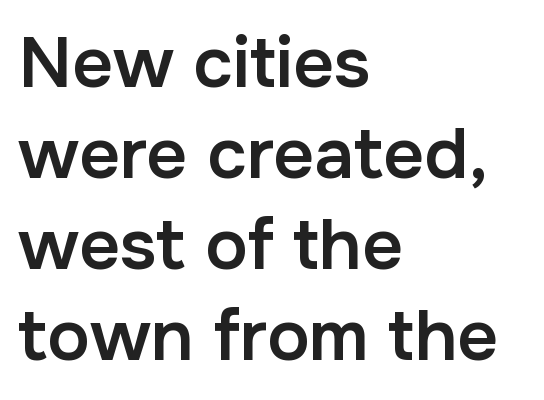
{"serif": "no", "italic": "no", "bold": "semi", "weight": "semibold", "width": "normal", "stroke_contrast": "low", "x_height": "medium", "monospaced": "no", "underline": "no", "align": "left", "line_spacing": "normal", "line_spacing_ratio": 1.28, "letter_spacing": "normal", "letter_spacing_em": 0.0, "glyph_px": 71}
